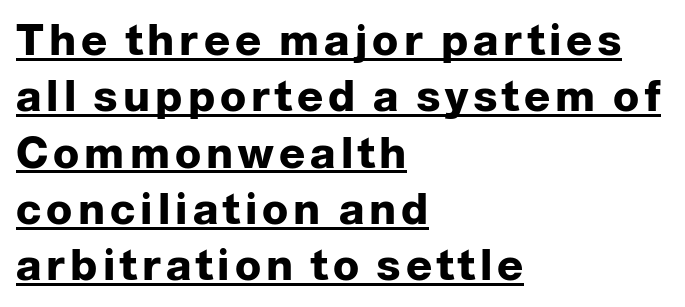
The image shows 43 px heavy sans-serif type, upright; set left-aligned, normal line spacing (1.31x), underlined; low stroke contrast and a medium x-height.
